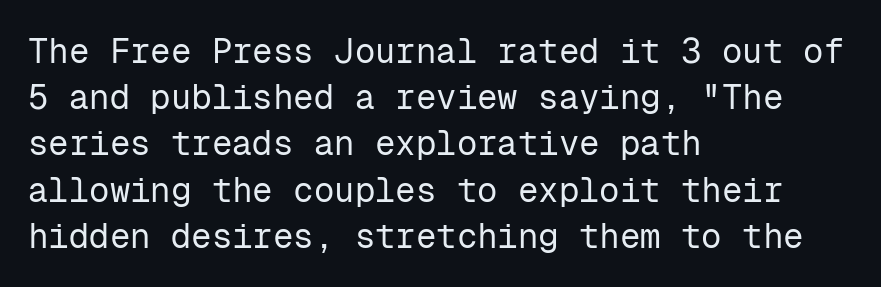
Q: Is the text bold? A: No.
Q: Is the text italic (slanted)? A: No, it is upright.
Q: Is the typeface a serif or a sans-serif typeface? A: Sans-serif.
Q: Is the text underlined? A: No.
Q: How is the paragraph aligned? A: Left-aligned.
Q: Is the spacing between letters normal or unusually wide? A: Normal.
Q: Is the spacing between lines tight, normal or loose? A: Normal.
Q: Width (condensed, normal, or wide)? A: Normal.
Q: Stroke contrast? A: Low.
Q: x-height? A: Medium.
Q: Monospaced? A: Yes.
